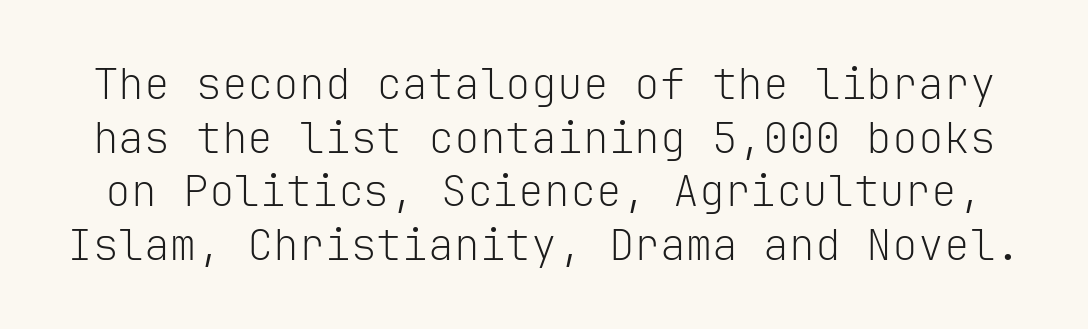
Q: Is the text bold? A: No.
Q: Is the text italic (slanted)? A: No, it is upright.
Q: Is the typeface a serif or a sans-serif typeface? A: Sans-serif.
Q: Is the text underlined? A: No.
Q: Is the spacing between letters normal or unusually wide? A: Normal.
Q: Is the spacing between lines tight, normal or loose? A: Normal.
Q: Width (condensed, normal, or wide)? A: Normal.
Q: Stroke contrast? A: Low.
Q: x-height? A: Medium.
Q: Monospaced? A: Yes.
